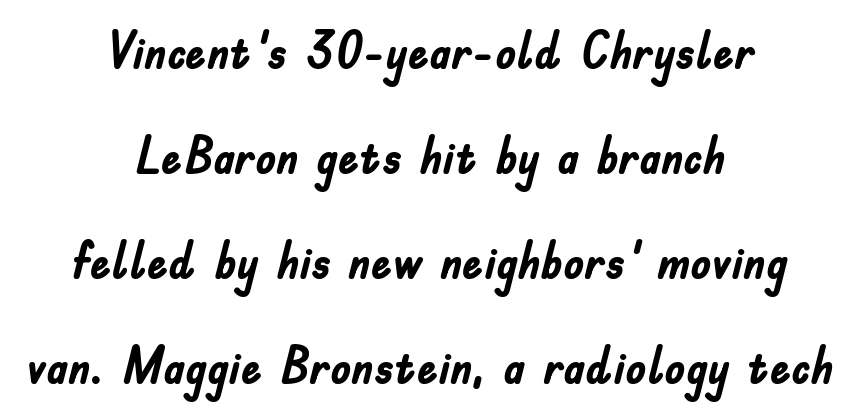
Q: Is the text bold? A: Yes.
Q: Is the text italic (slanted)? A: Yes.
Q: Is the typeface a serif or a sans-serif typeface? A: Sans-serif.
Q: Is the text underlined? A: No.
Q: How is the paragraph aligned? A: Centered.
Q: Is the spacing between letters normal or unusually wide? A: Normal.
Q: Is the spacing between lines tight, normal or loose? A: Loose.
Q: Width (condensed, normal, or wide)? A: Condensed.
Q: Stroke contrast? A: Low.
Q: x-height? A: Small.
Q: Monospaced? A: No.
